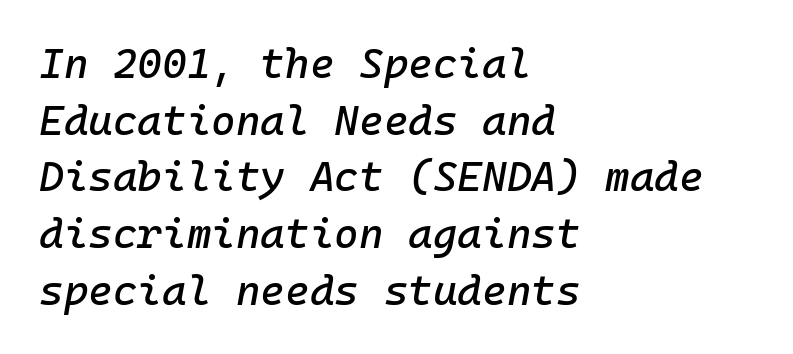
{"italic": "yes", "lean": "right", "slant_degrees": 10, "width": "normal", "stroke_contrast": "low", "x_height": "medium", "monospaced": "yes", "underline": "no", "align": "left", "line_spacing": "normal", "line_spacing_ratio": 1.35, "letter_spacing": "normal", "letter_spacing_em": 0.0, "glyph_px": 42}
